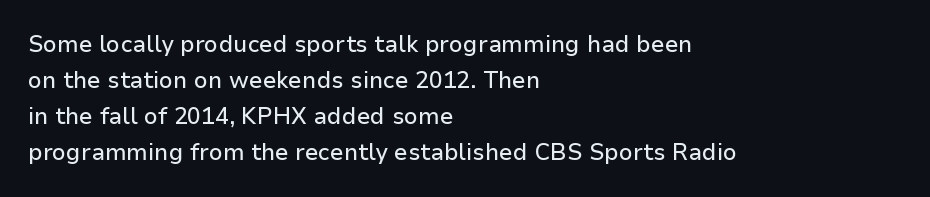
The passage shown has conventional tracking throughout. The axis of the letterforms is exactly vertical. In CSS terms this would be text-align: left. The area under the type is left untouched.
